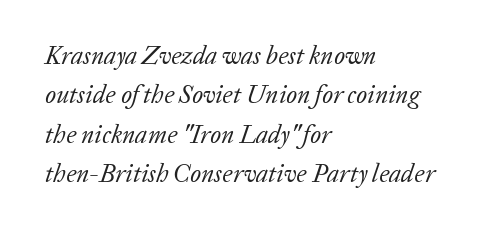
Q: Is the text bold? A: No.
Q: Is the text italic (slanted)? A: Yes, it leans right by about 20 degrees.
Q: Is the text underlined? A: No.
Q: How is the paragraph aligned? A: Left-aligned.
Q: Is the spacing between letters normal or unusually wide? A: Normal.
Q: Is the spacing between lines tight, normal or loose? A: Normal.
